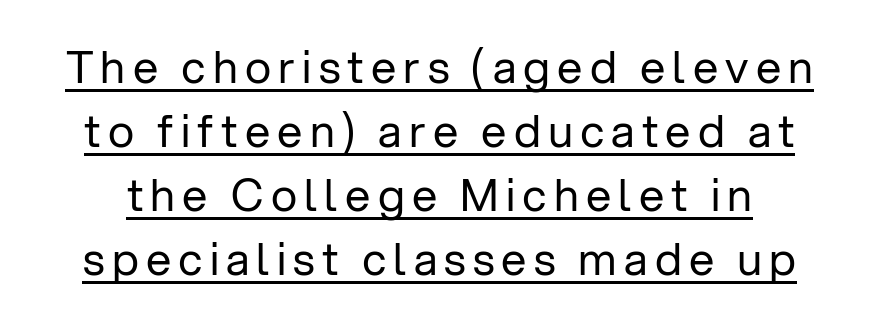
How would I describe the line gaps? Plain and ordinary. The letters stand upright; this is a roman face. The passage shown is typed in a proportional face where columns would drift. A baseline rule has been typeset under these characters. No chunkiness to these letters — they're not bold. To sum up the face: it is a sans, with no serifs.
